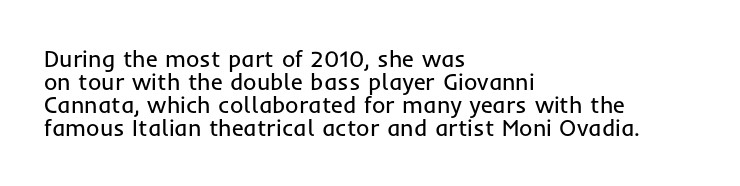
{"italic": "no", "bold": "no", "underline": "no", "align": "left", "line_spacing": "tight", "line_spacing_ratio": 1.0, "letter_spacing": "normal", "letter_spacing_em": 0.0, "glyph_px": 23}
